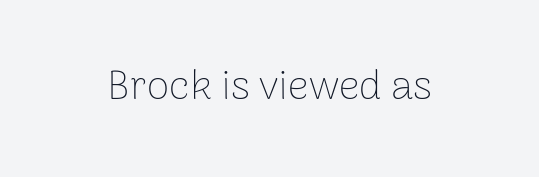
Q: Is the text bold? A: No.
Q: Is the text italic (slanted)? A: No, it is upright.
Q: Is the typeface a serif or a sans-serif typeface? A: Sans-serif.
Q: Is the text underlined? A: No.
Q: Is the spacing between letters normal or unusually wide? A: Normal.
Q: Width (condensed, normal, or wide)? A: Normal.
Q: Stroke contrast? A: Low.
Q: x-height? A: Medium.
Q: Monospaced? A: No.
